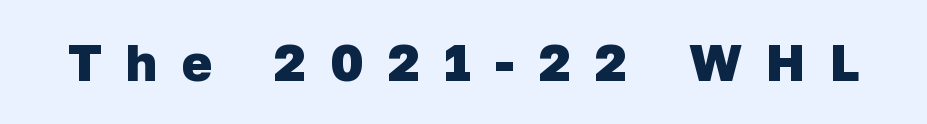
Q: Is the text bold? A: Yes.
Q: Is the typeface a serif or a sans-serif typeface? A: Sans-serif.
Q: Is the text underlined? A: No.
Q: Is the spacing between letters normal or unusually wide? A: Unusually wide.
Q: Width (condensed, normal, or wide)? A: Normal.
Q: Stroke contrast? A: Low.
Q: x-height? A: Medium.
Q: Monospaced? A: No.
